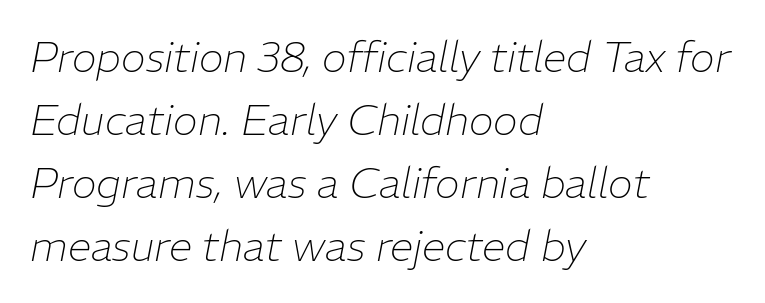
The image shows 42 px thin type, italic (leaning right); set left-aligned, normal line spacing (1.5x), normal letter spacing, not underlined; low stroke contrast and a medium x-height.
